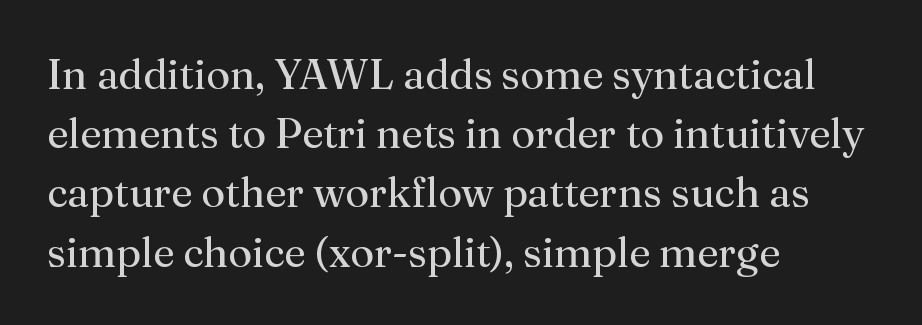
Note: serifs present on the glyphs. If you measured baseline to baseline, you'd find a middling distance. Does the lettering tilt? It doesn't — this is upright. Varying glyph widths throughout — classic text-font behaviour. Typeset ragged right — the left edge is the straight one.
